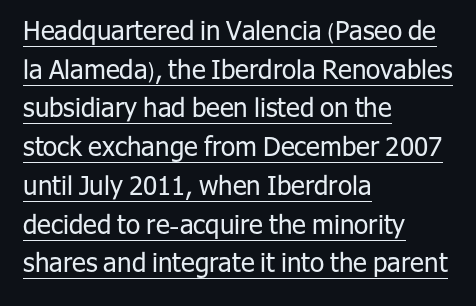
Ink coverage per letter is moderate at most. You can see a thin bar hugging the bottom of the glyphs. Every row of glyphs begins at an identical x-position on the left. The block of text has a typical density, with ordinary space between rows. No italicization has been applied; the sample stays upright.
